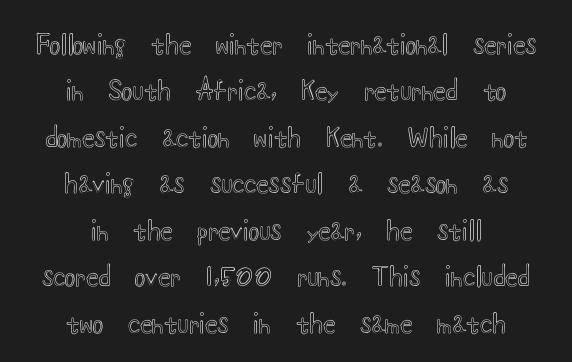
The image shows 25 px text type, upright; set centered, line spacing 1.86x, normal letter spacing, not underlined.
